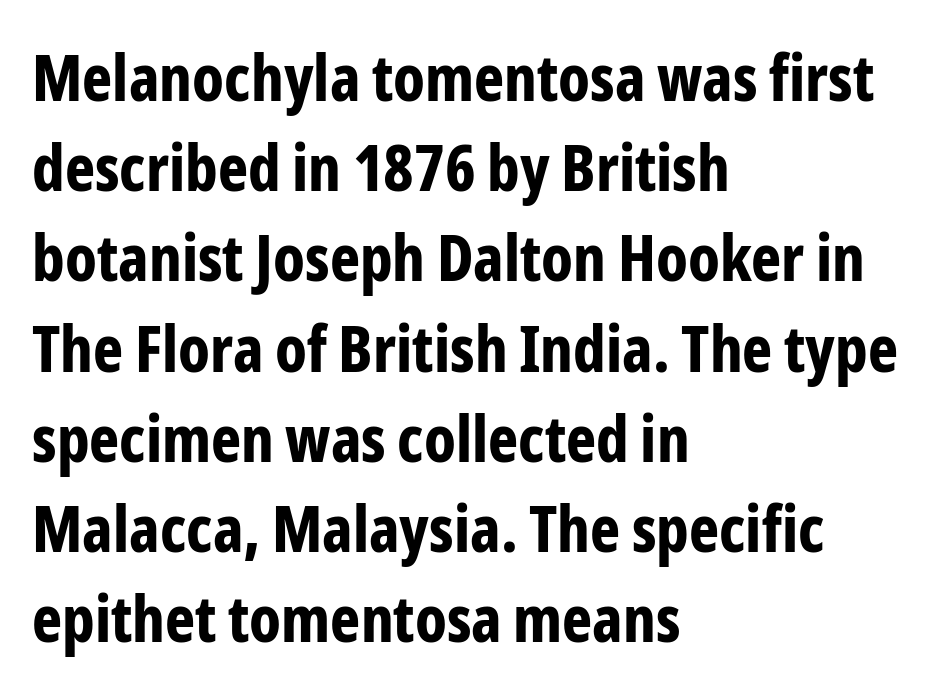
The image shows 64 px bold, condensed sans-serif type, upright; set left-aligned, normal line spacing (1.41x), normal letter spacing, not underlined; low stroke contrast and a medium x-height.
